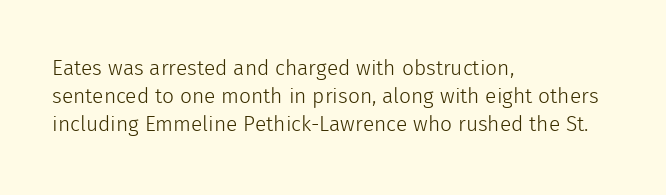
The image shows 21 px text type, upright; set left-aligned, normal line spacing (1.34x), normal letter spacing, not underlined.
